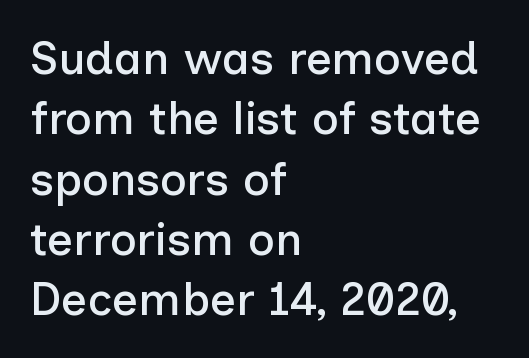
{"serif": "no", "italic": "no", "width": "normal", "stroke_contrast": "low", "x_height": "medium", "monospaced": "no", "underline": "no", "align": "left", "line_spacing": "normal", "line_spacing_ratio": 1.31, "letter_spacing": "normal", "letter_spacing_em": 0.0, "glyph_px": 46}
